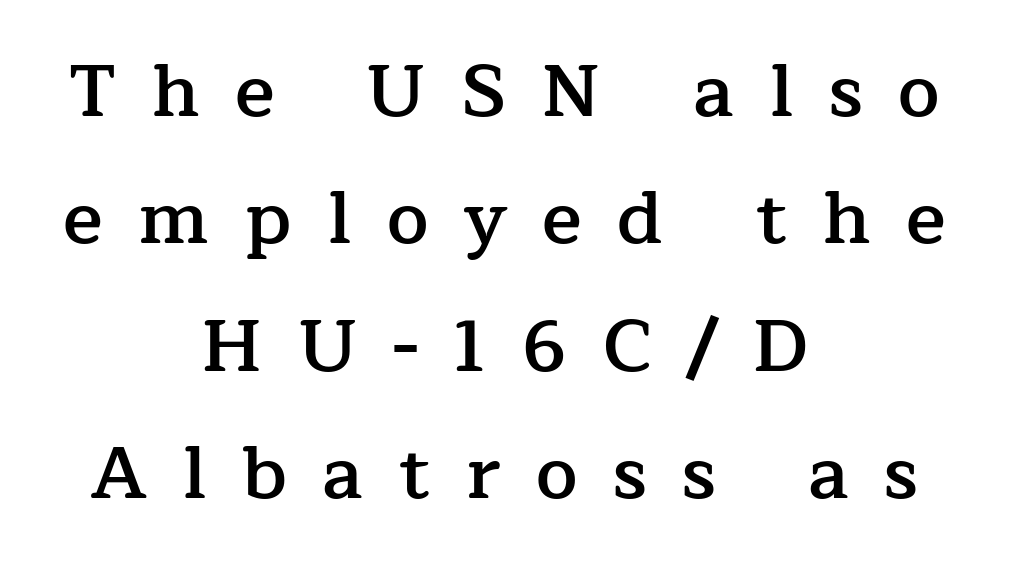
Upright lettering throughout. Notice the strokes are somewhat thickened but not fully heavy: this is a semibold. The horizontal fit of the characters is loose and conspicuously gappy. The specimen omits any rule beneath the text block's lines.
